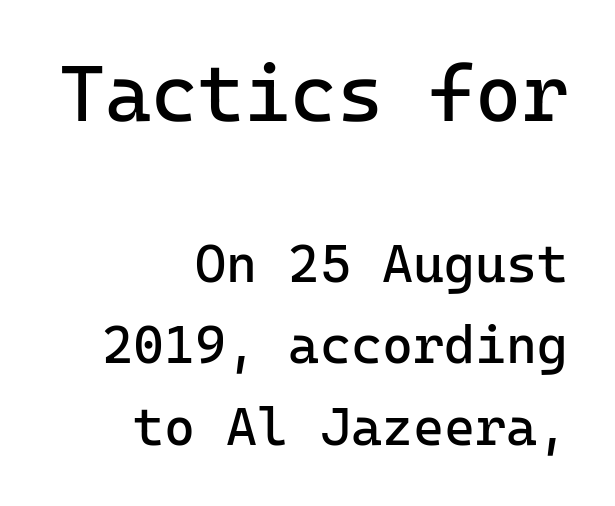
{"serif": "no", "italic": "no", "bold": "no", "weight": "regular", "width": "normal", "stroke_contrast": "low", "x_height": "medium", "monospaced": "yes", "underline": "no", "align": "right", "line_spacing": "normal", "line_spacing_ratio": 1.54, "letter_spacing": "normal", "letter_spacing_em": 0.0, "larger_block": "first", "size_ratio": 1.49, "glyph_px": 79}
